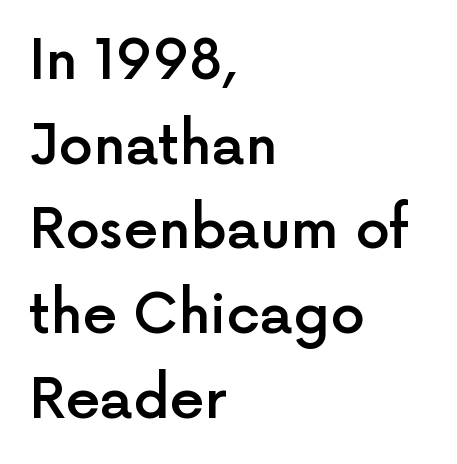
{"serif": "no", "italic": "no", "bold": "semi", "weight": "semibold", "width": "normal", "x_height": "medium", "monospaced": "no", "underline": "no", "align": "left", "line_spacing": "normal", "line_spacing_ratio": 1.54, "letter_spacing": "normal", "letter_spacing_em": 0.0, "glyph_px": 55}
